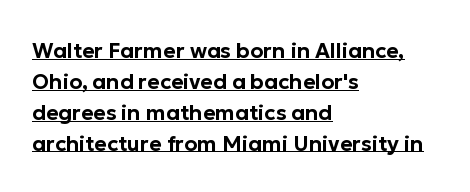
The image shows 21 px text type, upright; set left-aligned, normal line spacing (1.47x), normal letter spacing, underlined.
